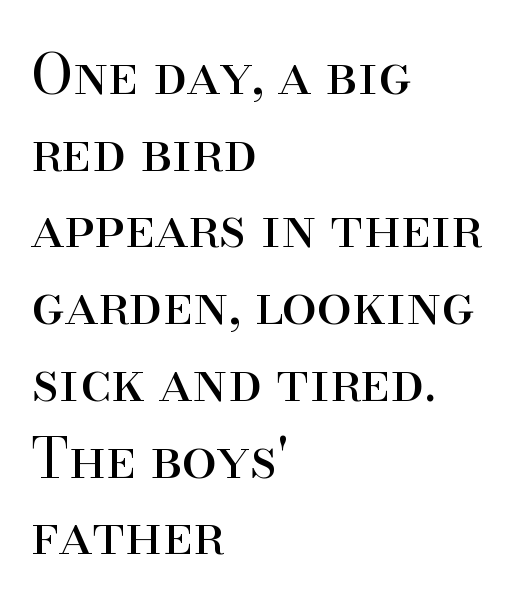
{"serif": "yes", "italic": "no", "bold": "no", "weight": "regular", "width": "normal", "stroke_contrast": "high", "x_height": "small", "monospaced": "no", "underline": "no", "align": "left", "line_spacing": "normal", "line_spacing_ratio": 1.37, "letter_spacing": "normal", "letter_spacing_em": 0.0, "glyph_px": 56}
